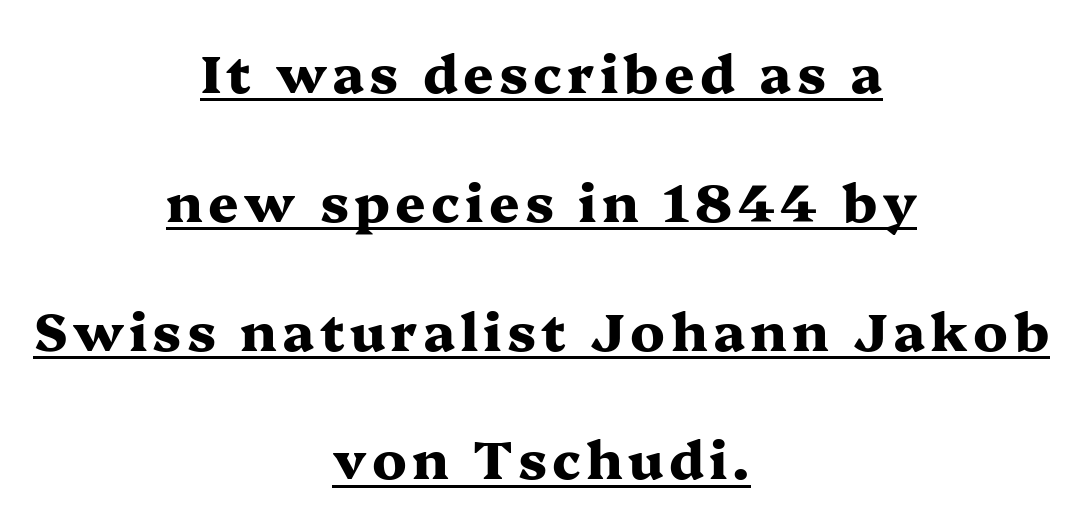
The image shows 53 px heavy, wide serif type, upright; set centered, loose line spacing (2.43x), underlined; medium stroke contrast and a medium x-height.
